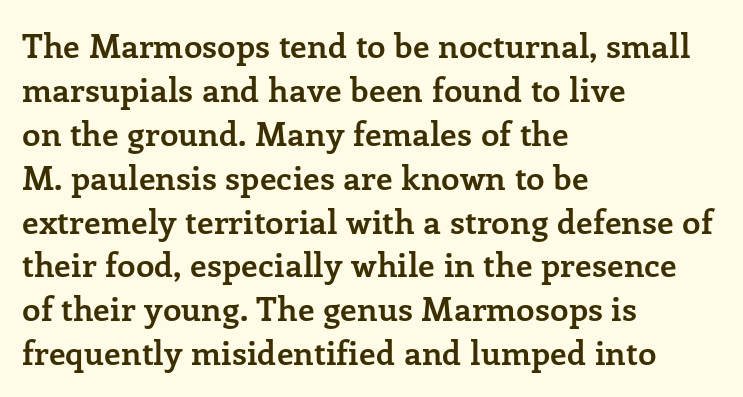
Q: Is the text bold? A: Yes.
Q: Is the text italic (slanted)? A: No, it is upright.
Q: Is the typeface a serif or a sans-serif typeface? A: Serif.
Q: Is the text underlined? A: No.
Q: How is the paragraph aligned? A: Left-aligned.
Q: Is the spacing between letters normal or unusually wide? A: Normal.
Q: Is the spacing between lines tight, normal or loose? A: Normal.
Q: Width (condensed, normal, or wide)? A: Normal.
Q: Stroke contrast? A: Low.
Q: x-height? A: Medium.
Q: Monospaced? A: No.
